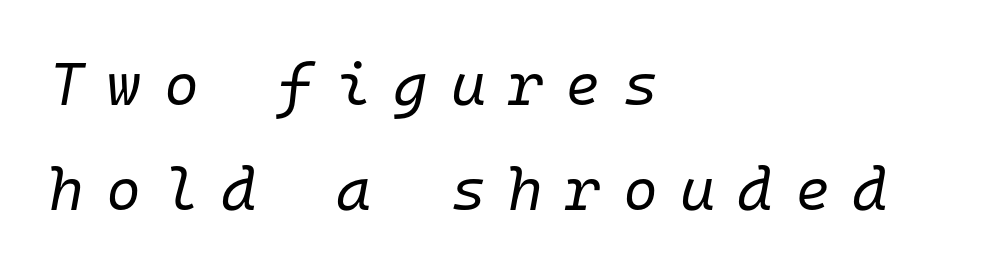
Q: Is the text bold? A: No.
Q: Is the text italic (slanted)? A: Yes, it leans right by about 10 degrees.
Q: Is the text underlined? A: No.
Q: How is the paragraph aligned? A: Left-aligned.
Q: Is the spacing between letters normal or unusually wide? A: Unusually wide.
Q: Width (condensed, normal, or wide)? A: Normal.
Q: Stroke contrast? A: Low.
Q: x-height? A: Medium.
Q: Monospaced? A: Yes.
